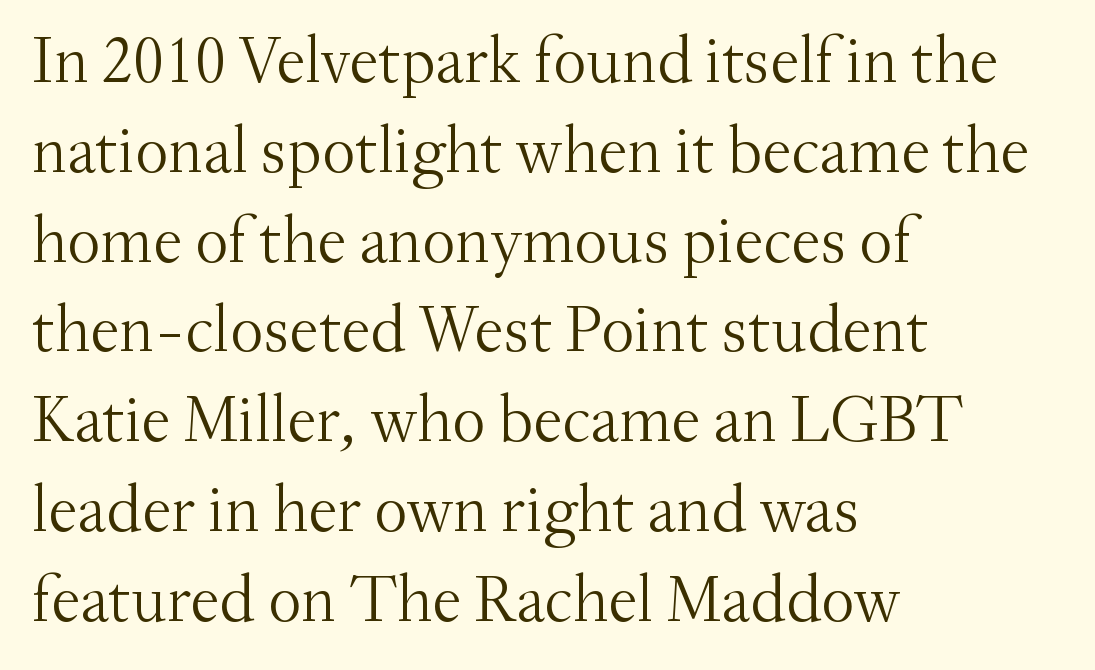
A normal amount of white space separates one row of letters from the next. The letters sit at their default tracking, neither squeezed nor spread. Character widths vary here, with narrow letters taking less room than wide ones. The font sits on the lighter half of the weight spectrum, regular included.
